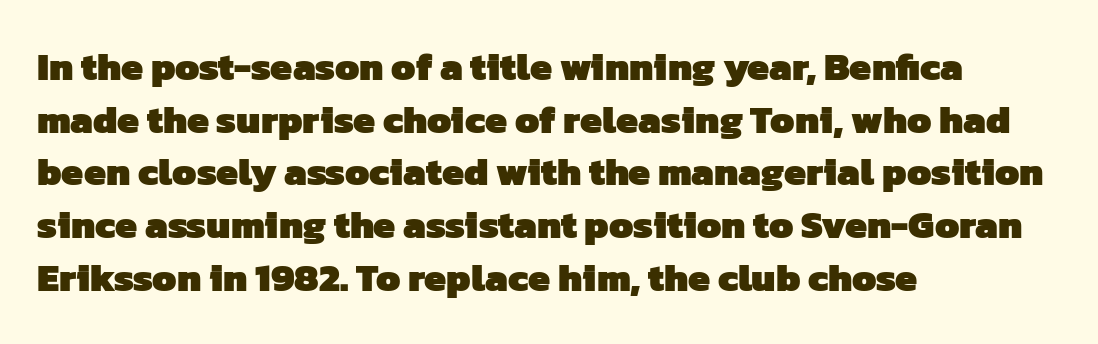
{"serif": "no", "bold": "yes", "weight": "heavy", "width": "normal", "stroke_contrast": "low", "x_height": "medium", "monospaced": "no", "underline": "no", "align": "left", "line_spacing": "normal", "line_spacing_ratio": 1.35, "letter_spacing": "normal", "letter_spacing_em": 0.0, "glyph_px": 39}
